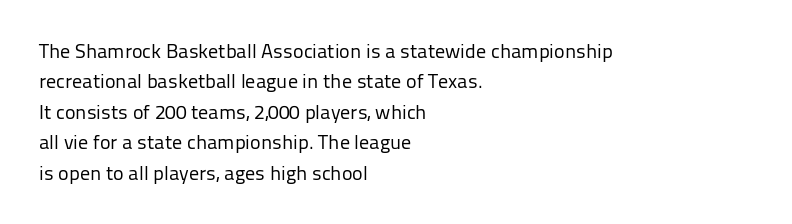
The image shows 20 px text type, upright; set left-aligned, normal line spacing (1.52x), normal letter spacing, not underlined.
